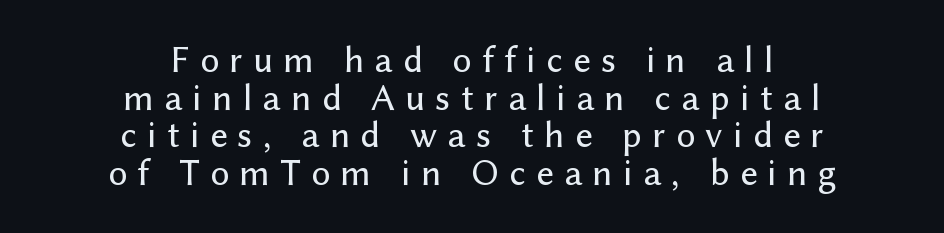
The image shows 38 px sans-serif type, upright; set centered, tight line spacing (0.99x), unusually wide letter spacing (+0.27 em), not underlined; low stroke contrast and a medium x-height.
